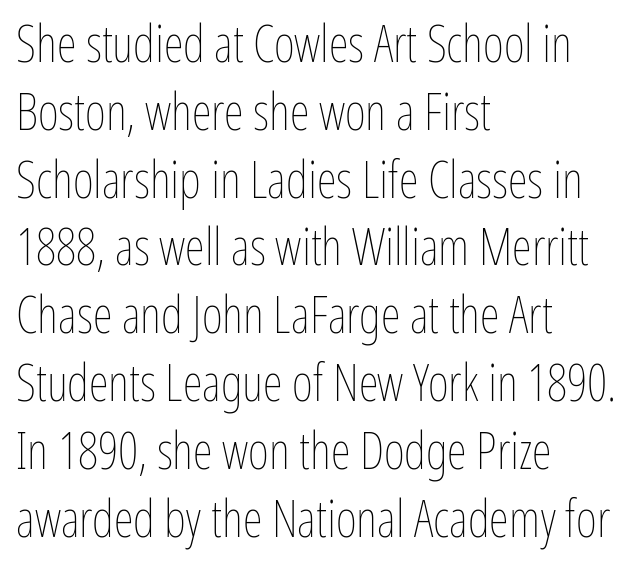
{"italic": "no", "bold": "no", "weight": "thin", "width": "condensed", "stroke_contrast": "low", "x_height": "medium", "monospaced": "no", "underline": "no", "align": "left", "line_spacing": "normal", "line_spacing_ratio": 1.33, "letter_spacing": "normal", "letter_spacing_em": 0.0, "glyph_px": 51}
